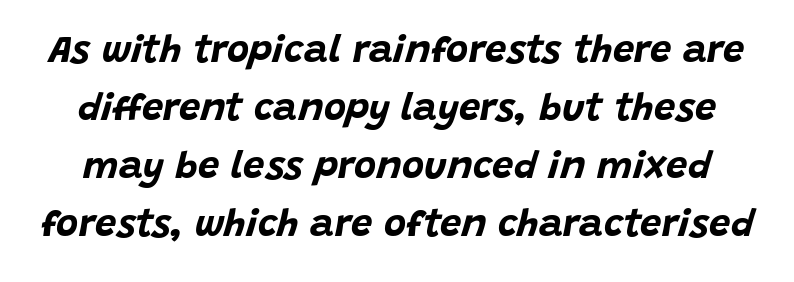
{"italic": "yes", "lean": "right", "slant_degrees": 15, "bold": "yes", "weight": "bold", "width": "normal", "stroke_contrast": "low", "x_height": "large", "monospaced": "no", "underline": "no", "line_spacing": "normal", "line_spacing_ratio": 1.53, "letter_spacing": "normal", "letter_spacing_em": 0.0, "glyph_px": 38}
